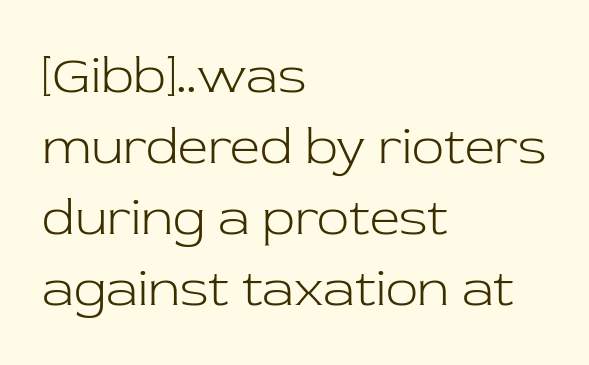
Heft: none added — not bold. A typesetter would mark this as roman, not italic. Typeset ragged right — the left edge is the straight one. Little horizontal feet cap the strokes, marking this as serif type. What stands out about the letter spacing? Nothing — it is the standard amount. The passage shown is not underscored anywhere.
